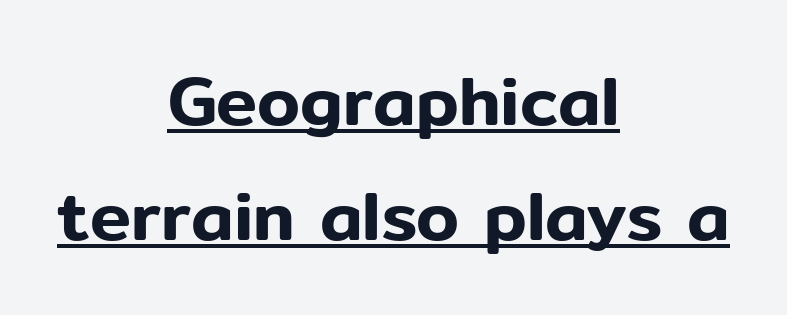
Q: Is the text italic (slanted)? A: No, it is upright.
Q: Is the typeface a serif or a sans-serif typeface? A: Sans-serif.
Q: Is the text underlined? A: Yes.
Q: How is the paragraph aligned? A: Centered.
Q: Is the spacing between letters normal or unusually wide? A: Normal.
Q: Is the spacing between lines tight, normal or loose? A: Normal.
Q: Width (condensed, normal, or wide)? A: Normal.
Q: Stroke contrast? A: Low.
Q: x-height? A: Medium.
Q: Monospaced? A: No.
